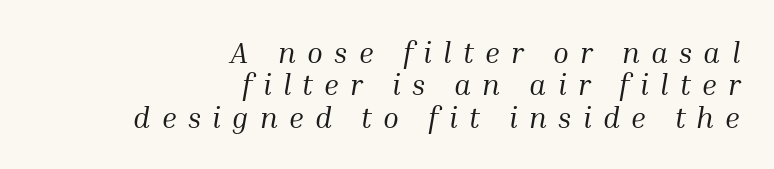
Q: Is the text bold? A: No.
Q: Is the text italic (slanted)? A: Yes, it leans right by about 10 degrees.
Q: Is the typeface a serif or a sans-serif typeface? A: Serif.
Q: Is the text underlined? A: No.
Q: How is the paragraph aligned? A: Right-aligned.
Q: Is the spacing between letters normal or unusually wide? A: Unusually wide.
Q: Is the spacing between lines tight, normal or loose? A: Tight.
Q: Width (condensed, normal, or wide)? A: Normal.
Q: Stroke contrast? A: Medium.
Q: x-height? A: Medium.
Q: Monospaced? A: No.
